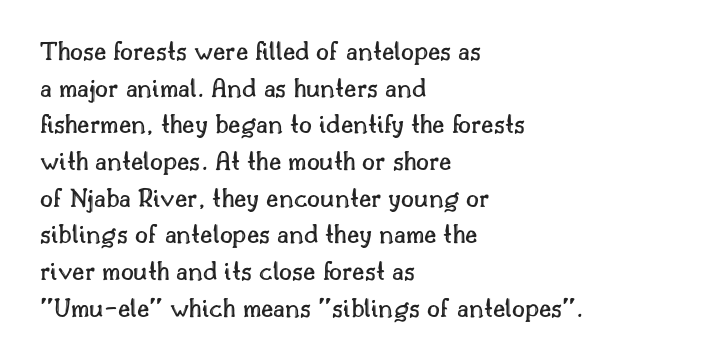
Proportional: the letters do not fall into vertical columns. The line texture is even and compact thanks to regular tracking. The words here are not underlined. The type sits square on the baseline with zero lean.
